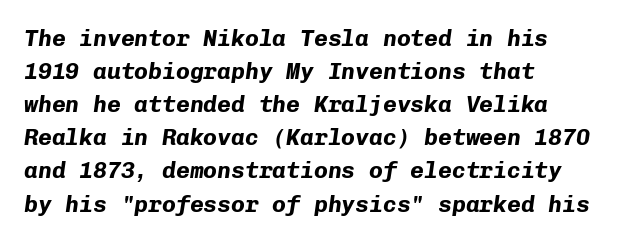
Glance below the letters and you will spot only blank space. The letters are slanted; this is an italic face. The rendering uses a bold face; every stroke is thick and dark. In terms of leading, this rendering sits right in the middle. The letters sit at their default tracking, neither squeezed nor spread. Alignment: flush left.
